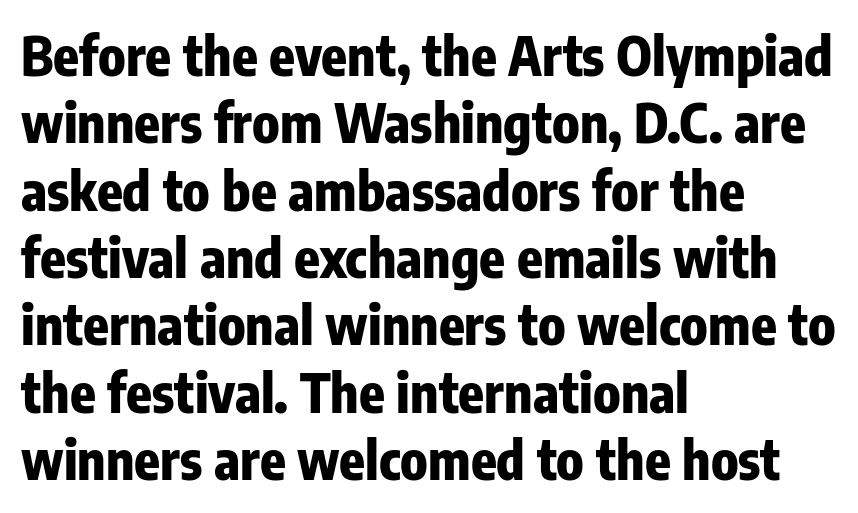
Q: Is the text bold? A: Yes.
Q: Is the text italic (slanted)? A: No, it is upright.
Q: Is the typeface a serif or a sans-serif typeface? A: Sans-serif.
Q: Is the text underlined? A: No.
Q: How is the paragraph aligned? A: Left-aligned.
Q: Is the spacing between letters normal or unusually wide? A: Normal.
Q: Is the spacing between lines tight, normal or loose? A: Normal.
Q: Width (condensed, normal, or wide)? A: Condensed.
Q: Stroke contrast? A: Low.
Q: x-height? A: Medium.
Q: Monospaced? A: No.
